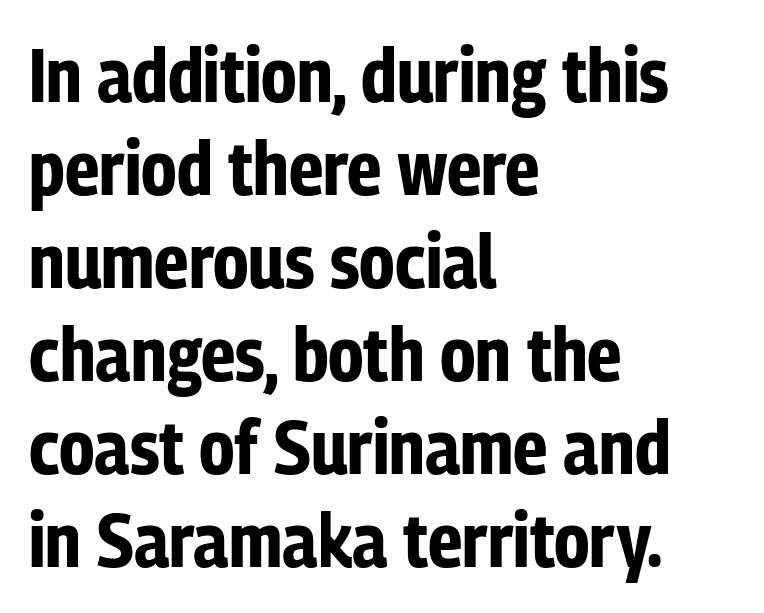
{"serif": "no", "italic": "no", "bold": "yes", "weight": "bold", "width": "condensed", "stroke_contrast": "low", "x_height": "medium", "monospaced": "no", "underline": "no", "align": "left", "line_spacing_ratio": 1.24, "letter_spacing": "normal", "letter_spacing_em": 0.0, "glyph_px": 75}
